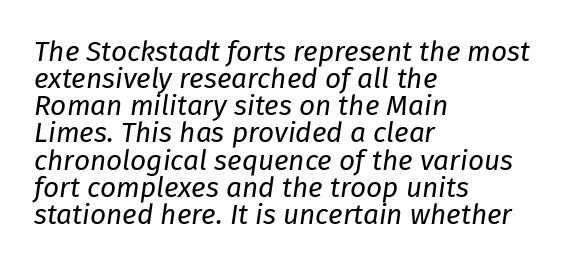
The image shows 28 px regular-weight type, italic (leaning right); set left-aligned, tight line spacing (0.97x), normal letter spacing, not underlined; low stroke contrast and a medium x-height.
